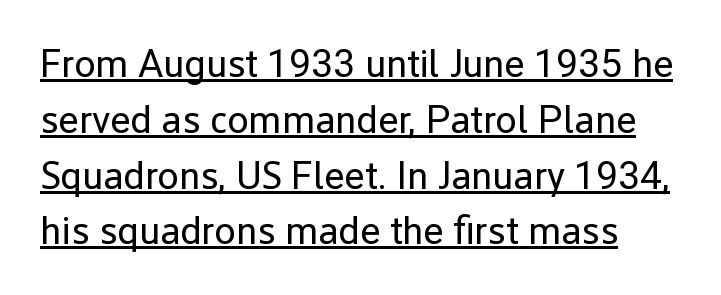
Q: Is the text bold? A: No.
Q: Is the text italic (slanted)? A: No, it is upright.
Q: Is the typeface a serif or a sans-serif typeface? A: Sans-serif.
Q: Is the text underlined? A: Yes.
Q: Is the spacing between letters normal or unusually wide? A: Normal.
Q: Is the spacing between lines tight, normal or loose? A: Normal.
Q: Width (condensed, normal, or wide)? A: Normal.
Q: Stroke contrast? A: Low.
Q: x-height? A: Medium.
Q: Monospaced? A: No.
